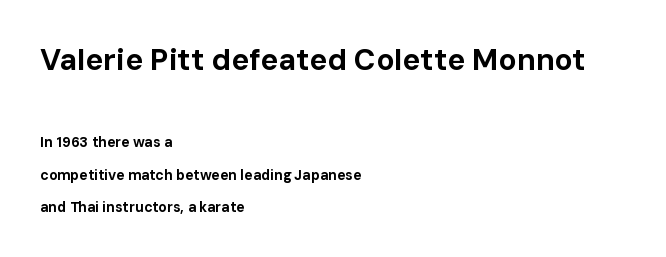
{"serif": "no", "italic": "no", "bold": "yes", "weight": "bold", "width": "normal", "stroke_contrast": "low", "x_height": "medium", "monospaced": "no", "underline": "no", "align": "left", "line_spacing": "loose", "line_spacing_ratio": 2.31, "letter_spacing": "normal", "letter_spacing_em": 0.0, "larger_block": "first", "size_ratio": 2.14, "glyph_px": 30}
